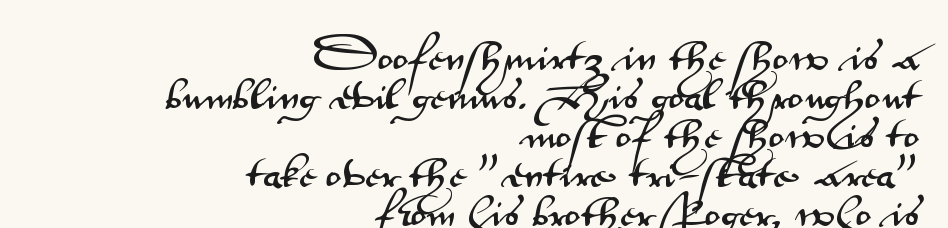
The image shows 33 px wide sans-serif type; set right-aligned, line spacing 1.18x, normal letter spacing, not underlined; medium stroke contrast and a small x-height.
